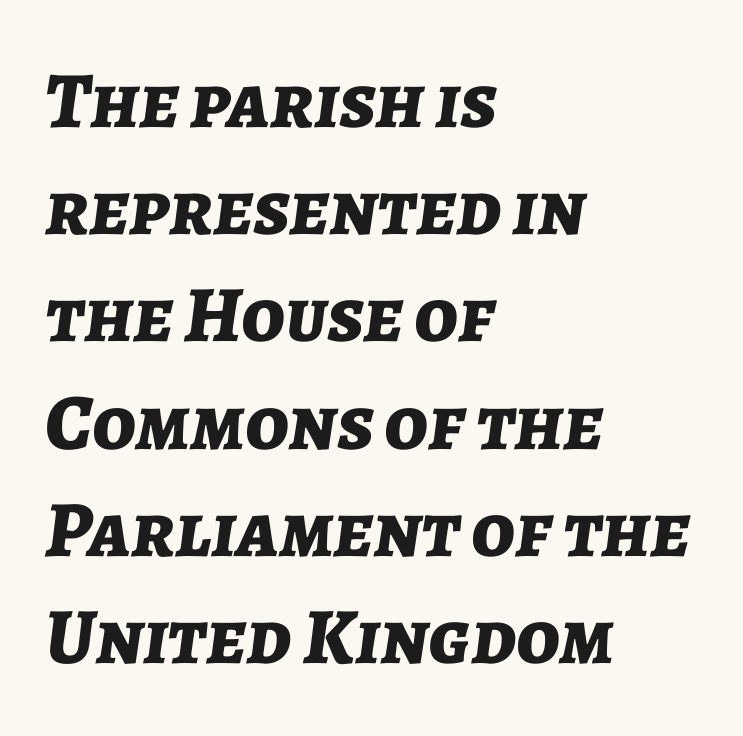
Students, observe: this is what conventionally led text looks like. Think of a printed novel: that variable character pitch is what you see here. Posture: slanted. The rag falls on the right side of this text block.
